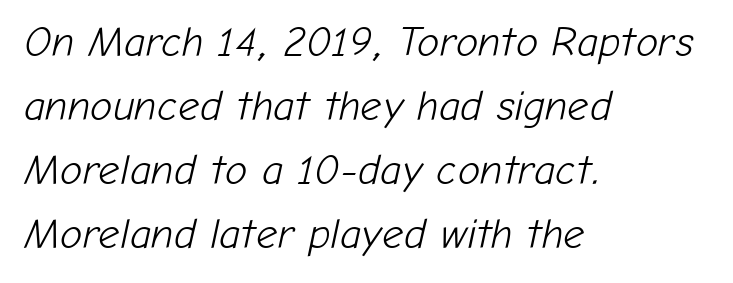
The image shows 42 px light type, italic (leaning right); set left-aligned, normal line spacing (1.52x), normal letter spacing, not underlined; low stroke contrast and a medium x-height.
